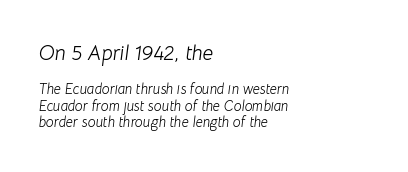
The image shows 21 px text type, italic (leaning right); set left-aligned, line spacing 1.17x, normal letter spacing, not underlined; the first (top) block is 1.5x larger.
